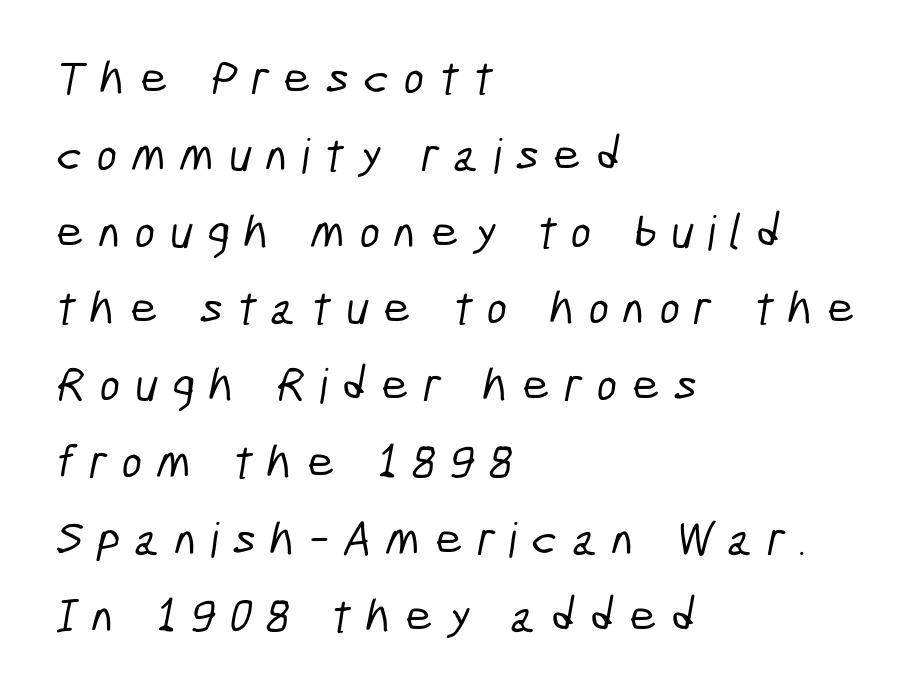
If you measured baseline to baseline, you'd find a middling distance. Varying glyph widths throughout — classic text-font behaviour. Tracking here is generous; glyphs stand well apart from one another. Examine the stroke ends and you'll find no serifs. Rule under the text: the space is simply empty.
